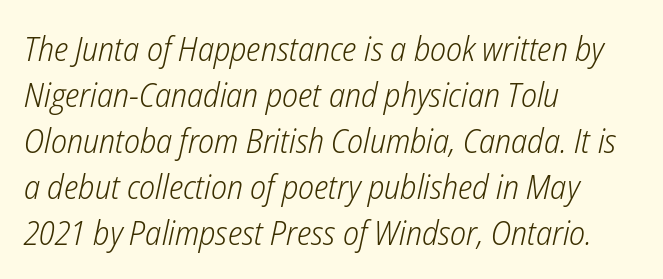
{"italic": "yes", "lean": "right", "slant_degrees": 12, "bold": "no", "weight": "light", "width": "condensed", "stroke_contrast": "low", "x_height": "medium", "monospaced": "no", "underline": "no", "align": "left", "line_spacing": "normal", "line_spacing_ratio": 1.35, "letter_spacing": "normal", "letter_spacing_em": 0.0, "glyph_px": 34}
